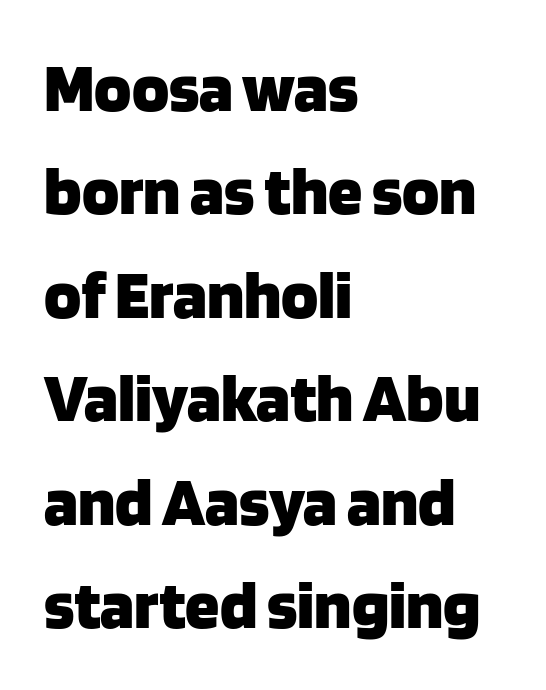
The image shows 69 px heavy sans-serif type, upright; set left-aligned, normal line spacing (1.5x), normal letter spacing, not underlined; low stroke contrast and a large x-height.
